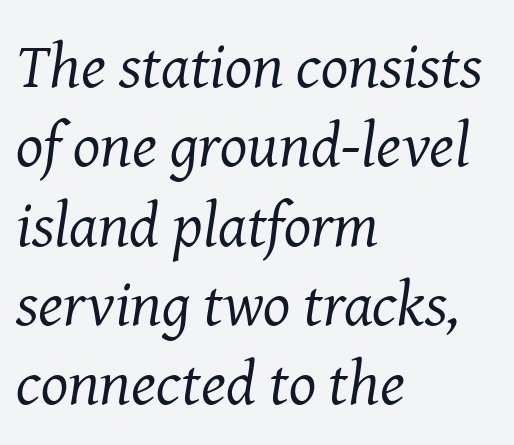
Q: Is the text bold? A: No.
Q: Is the text italic (slanted)? A: Yes, it leans right by about 8 degrees.
Q: Is the typeface a serif or a sans-serif typeface? A: Serif.
Q: Is the text underlined? A: No.
Q: How is the paragraph aligned? A: Left-aligned.
Q: Is the spacing between letters normal or unusually wide? A: Normal.
Q: Width (condensed, normal, or wide)? A: Normal.
Q: Stroke contrast? A: Medium.
Q: x-height? A: Medium.
Q: Monospaced? A: No.
